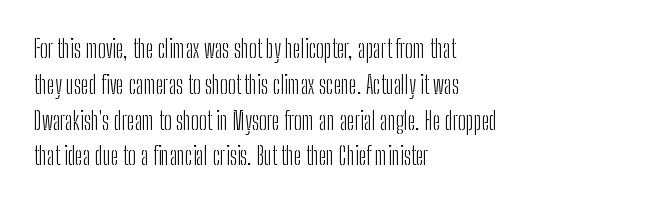
{"italic": "no", "bold": "no", "underline": "no", "align": "left", "line_spacing": "normal", "line_spacing_ratio": 1.49, "letter_spacing": "normal", "letter_spacing_em": 0.0, "glyph_px": 24}
